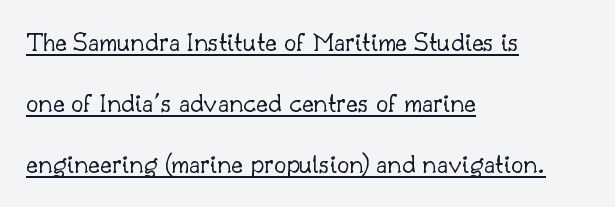
Q: Is the text bold? A: No.
Q: Is the text italic (slanted)? A: No, it is upright.
Q: Is the text underlined? A: Yes.
Q: How is the paragraph aligned? A: Left-aligned.
Q: Is the spacing between letters normal or unusually wide? A: Normal.
Q: Is the spacing between lines tight, normal or loose? A: Loose.
Q: Width (condensed, normal, or wide)? A: Normal.
Q: Stroke contrast? A: Low.
Q: x-height? A: Small.
Q: Monospaced? A: No.
